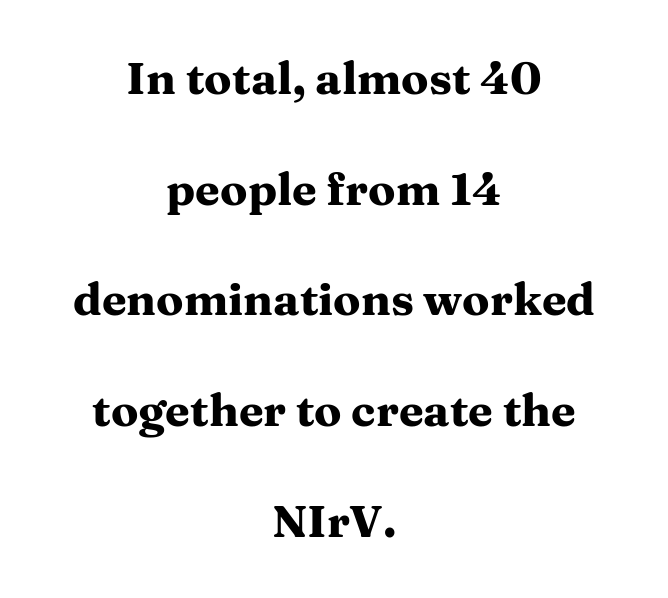
{"serif": "yes", "italic": "no", "bold": "yes", "weight": "heavy", "width": "wide", "stroke_contrast": "medium", "x_height": "medium", "monospaced": "no", "underline": "no", "align": "center", "line_spacing": "loose", "line_spacing_ratio": 2.46, "letter_spacing": "normal", "letter_spacing_em": 0.0, "glyph_px": 45}
